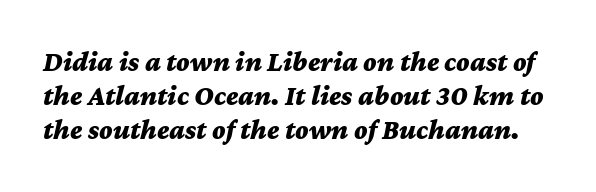
{"italic": "yes", "lean": "right", "slant_degrees": 12, "bold": "yes", "weight": "bold", "width": "wide", "stroke_contrast": "medium", "x_height": "medium", "monospaced": "no", "underline": "no", "line_spacing_ratio": 1.22, "letter_spacing": "normal", "letter_spacing_em": 0.0, "glyph_px": 28}
